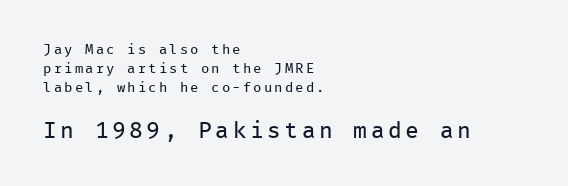
{"italic": "no", "bold": "no", "underline": "no", "align": "left", "line_spacing": "normal", "line_spacing_ratio": 1.37, "larger_block": "second", "size_ratio": 1.64, "glyph_px": 23}
